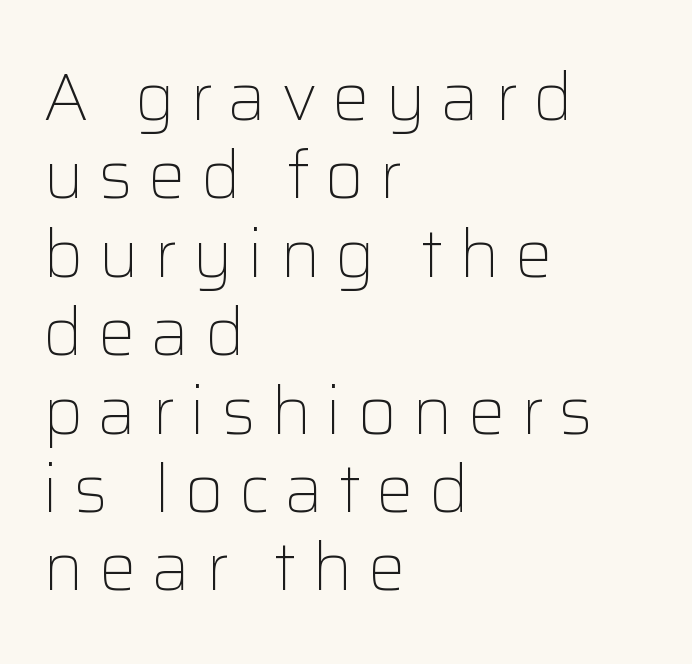
I'd call this a sans setting — the letters go barefoot. Letters have the restrained weight of plain body copy at most. Does the lettering tilt? It doesn't — this is upright. Caption: expanded tracking, letters set apart. The glyphs are unaccompanied by any horizontal stroke below them.
